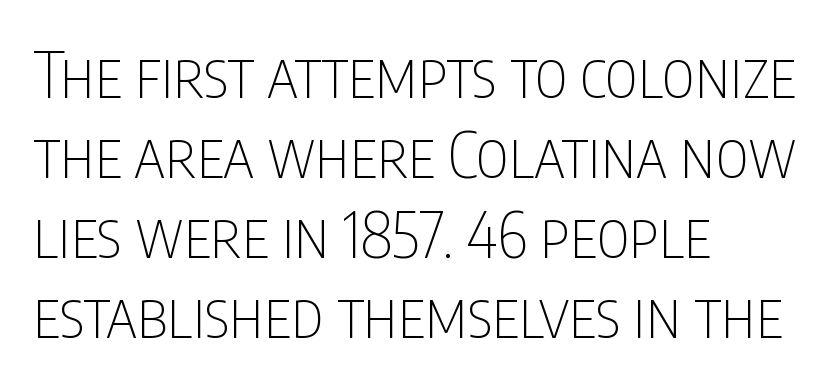
The image shows 63 px thin, condensed sans-serif type, upright; set left-aligned, normal line spacing (1.27x), normal letter spacing, not underlined; low stroke contrast and a large x-height.
